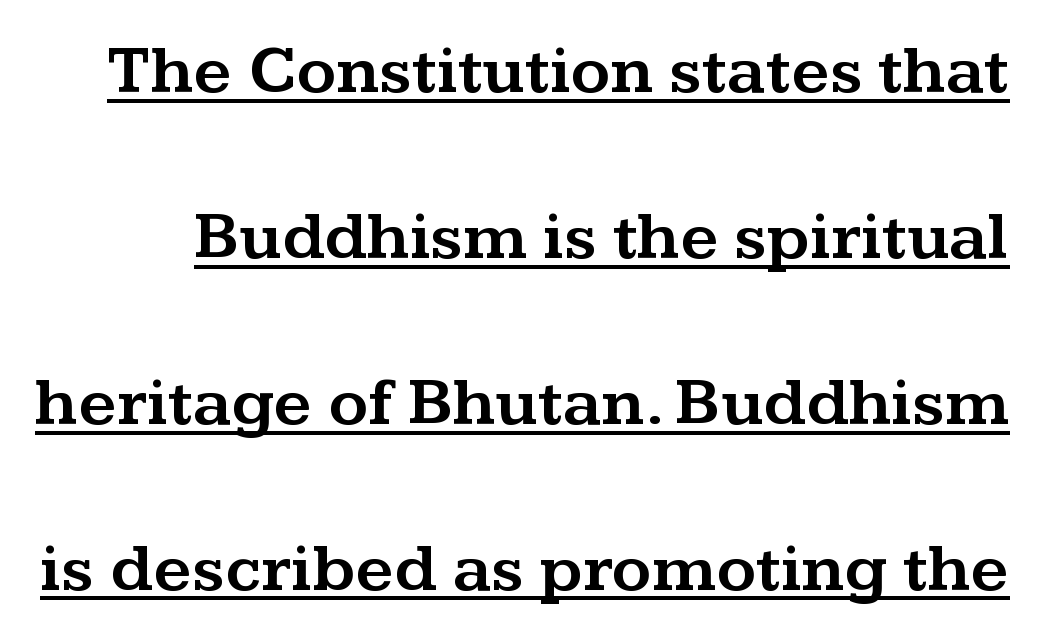
Q: Is the text italic (slanted)? A: No, it is upright.
Q: Is the typeface a serif or a sans-serif typeface? A: Serif.
Q: Is the text underlined? A: Yes.
Q: Is the spacing between letters normal or unusually wide? A: Normal.
Q: Is the spacing between lines tight, normal or loose? A: Loose.
Q: Width (condensed, normal, or wide)? A: Wide.
Q: Stroke contrast? A: Medium.
Q: x-height? A: Medium.
Q: Monospaced? A: No.
